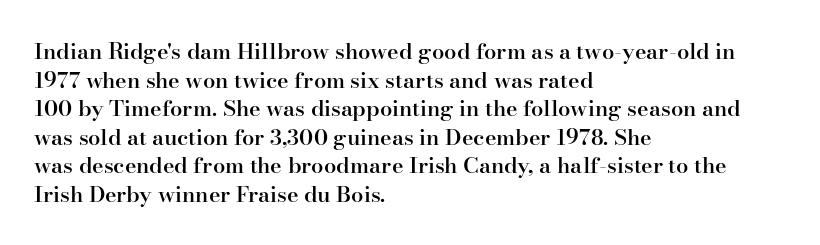
The image shows 22 px text type, upright; set left-aligned, normal line spacing (1.3x), normal letter spacing, not underlined.
